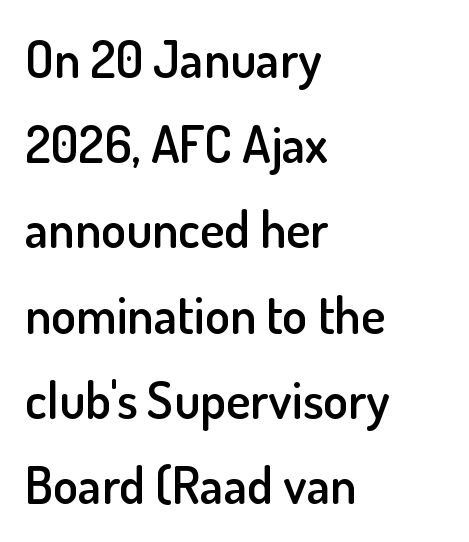
Q: Is the text bold? A: Semi-bold.
Q: Is the text italic (slanted)? A: No, it is upright.
Q: Is the typeface a serif or a sans-serif typeface? A: Sans-serif.
Q: Is the text underlined? A: No.
Q: How is the paragraph aligned? A: Left-aligned.
Q: Is the spacing between letters normal or unusually wide? A: Normal.
Q: Is the spacing between lines tight, normal or loose? A: Normal.
Q: Width (condensed, normal, or wide)? A: Normal.
Q: Stroke contrast? A: Low.
Q: x-height? A: Small.
Q: Monospaced? A: No.
